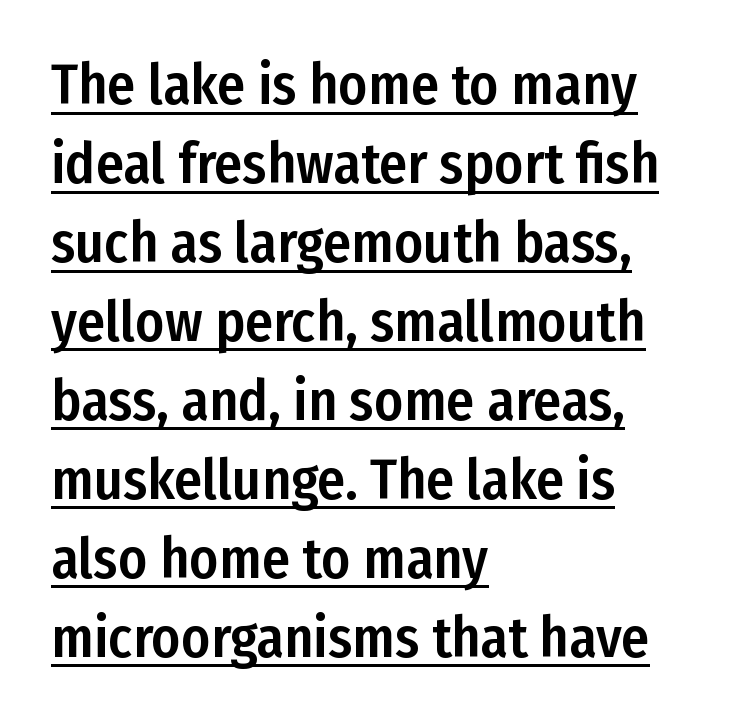
{"serif": "no", "italic": "no", "width": "condensed", "stroke_contrast": "low", "x_height": "medium", "monospaced": "no", "underline": "yes", "align": "left", "line_spacing": "normal", "line_spacing_ratio": 1.41, "letter_spacing": "normal", "letter_spacing_em": 0.0, "glyph_px": 56}
